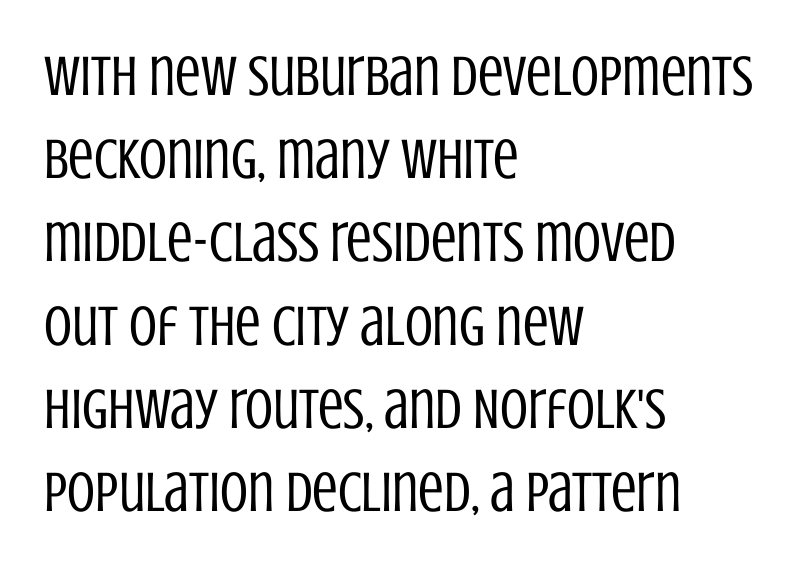
Q: Is the text bold? A: No.
Q: Is the text italic (slanted)? A: No, it is upright.
Q: Is the typeface a serif or a sans-serif typeface? A: Sans-serif.
Q: Is the text underlined? A: No.
Q: How is the paragraph aligned? A: Left-aligned.
Q: Is the spacing between letters normal or unusually wide? A: Normal.
Q: Is the spacing between lines tight, normal or loose? A: Normal.
Q: Width (condensed, normal, or wide)? A: Condensed.
Q: Stroke contrast? A: Low.
Q: x-height? A: Large.
Q: Monospaced? A: No.
